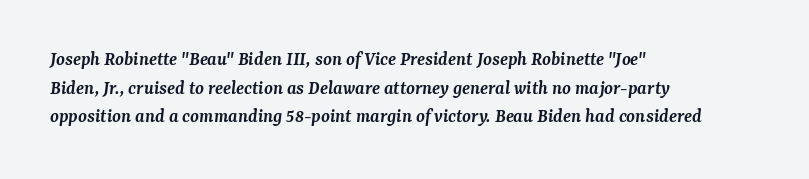
The image shows 20 px text type, italic (leaning right); set left-aligned, normal line spacing (1.43x), normal letter spacing, not underlined.
